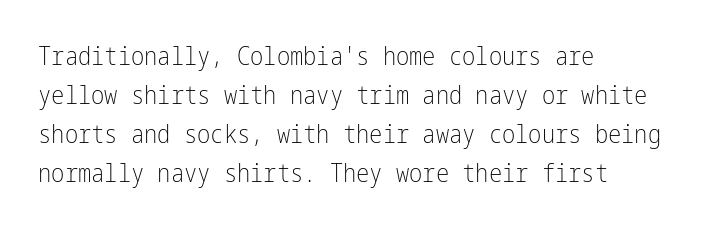
Q: Is the text bold? A: No.
Q: Is the text italic (slanted)? A: No, it is upright.
Q: Is the text underlined? A: No.
Q: How is the paragraph aligned? A: Left-aligned.
Q: Is the spacing between letters normal or unusually wide? A: Normal.
Q: Is the spacing between lines tight, normal or loose? A: Normal.
